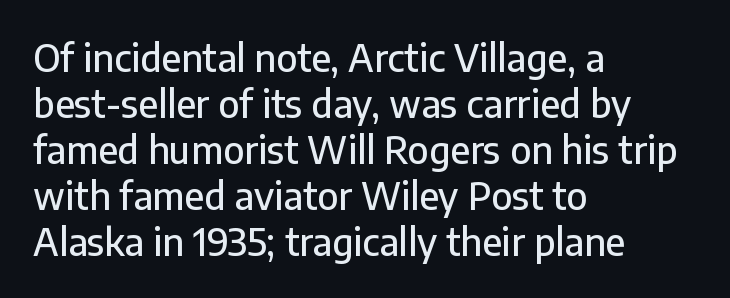
The letters carry no serifs — their stems end cleanly without finishing strokes. Vertical strokes here are truly vertical. Bare-footed words on every line. Nothing unusual about the tracking: characters are spaced as the font intends. If you drew a ruler down the left edge, every line would touch it. These lines are rendered in a variable-pitch font.
